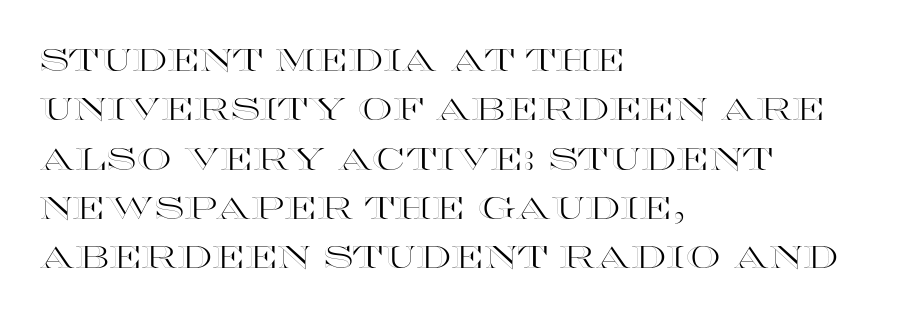
Q: Is the text italic (slanted)? A: No, it is upright.
Q: Is the text underlined? A: No.
Q: How is the paragraph aligned? A: Left-aligned.
Q: Is the spacing between letters normal or unusually wide? A: Normal.
Q: Is the spacing between lines tight, normal or loose? A: Normal.
Q: Width (condensed, normal, or wide)? A: Wide.
Q: x-height? A: Large.
Q: Monospaced? A: No.
